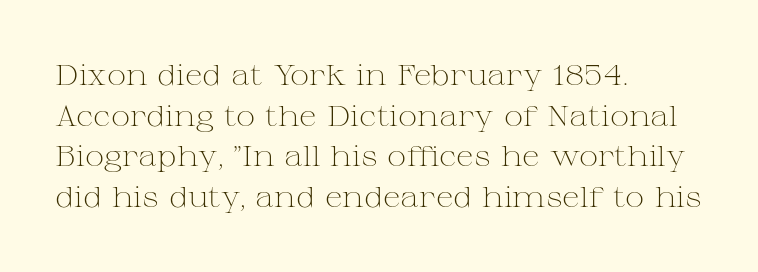
The image shows 29 px light, wide serif type, upright; set left-aligned, normal line spacing (1.4x), normal letter spacing, not underlined; medium stroke contrast and a medium x-height.
